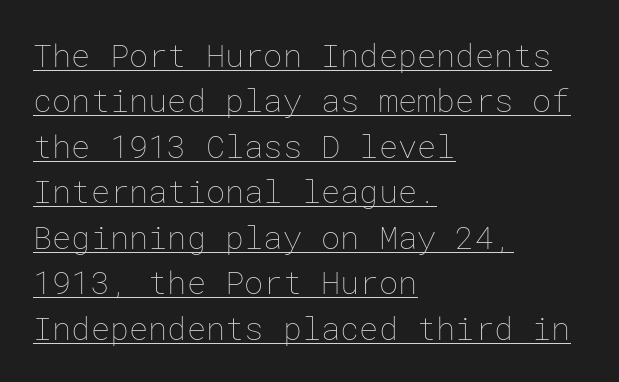
{"italic": "no", "bold": "no", "weight": "thin", "width": "normal", "stroke_contrast": "low", "x_height": "medium", "underline": "yes", "align": "left", "line_spacing": "normal", "line_spacing_ratio": 1.42, "letter_spacing": "normal", "letter_spacing_em": 0.0, "glyph_px": 32}
